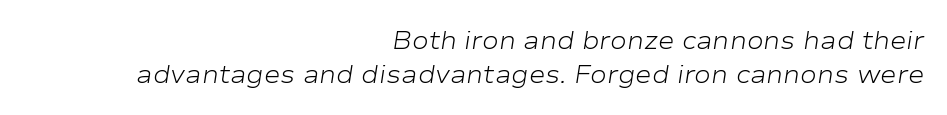
{"italic": "yes", "lean": "right", "slant_degrees": 9, "bold": "no", "underline": "no", "align": "right", "line_spacing": "normal", "line_spacing_ratio": 1.36, "letter_spacing": "normal", "letter_spacing_em": 0.0, "glyph_px": 25}
